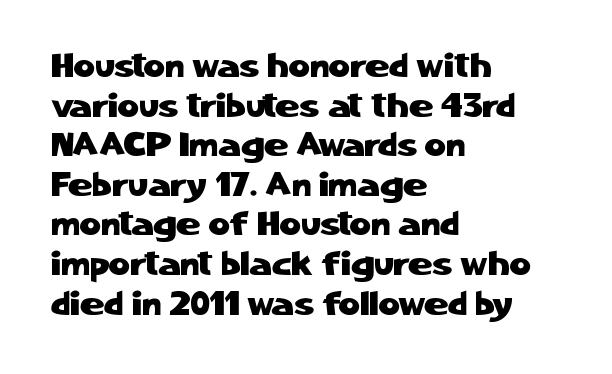
Examine the stroke ends and you'll find no serifs. Is the letter spacing exaggerated? No — it looks like the ordinary default. These lines stack with their left ends in a neat column. Nope, not italic — everything's standing straight. Underlining? Definitely not there.
